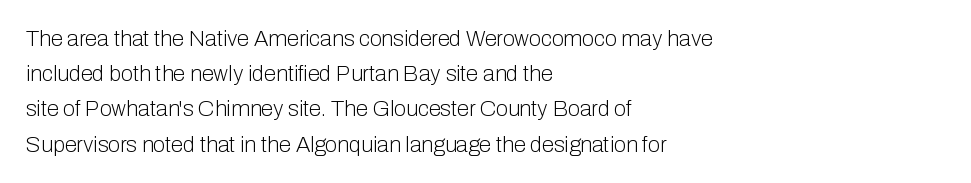
{"italic": "no", "bold": "no", "underline": "no", "align": "left", "line_spacing": "normal", "line_spacing_ratio": 1.6, "letter_spacing": "normal", "letter_spacing_em": 0.0, "glyph_px": 22}
